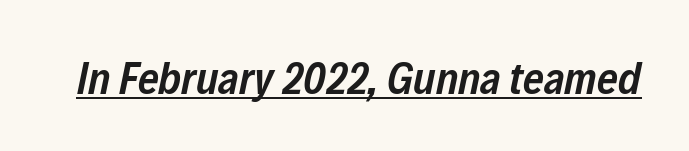
{"italic": "yes", "lean": "right", "slant_degrees": 12, "bold": "semi", "weight": "semibold", "width": "condensed", "stroke_contrast": "low", "x_height": "medium", "monospaced": "no", "underline": "yes", "letter_spacing": "normal", "letter_spacing_em": 0.0, "glyph_px": 45}
